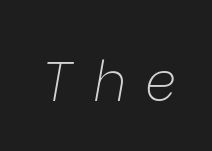
These glyphs show unthickened strokes, regular width or finer. A typesetter would call this proportional, since set widths differ per character. Letters rest on an invisible, unmarked baseline. Each word looks stretched out because of the extra space between its letters. An italicized treatment has been applied to the whole sample.
